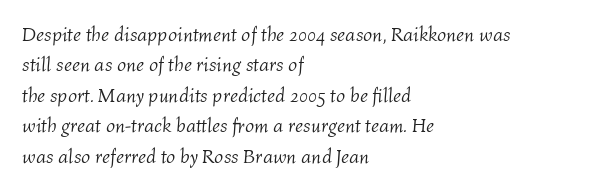
Q: Is the text bold? A: No.
Q: Is the text italic (slanted)? A: Yes, it leans right by about 4 degrees.
Q: Is the text underlined? A: No.
Q: How is the paragraph aligned? A: Left-aligned.
Q: Is the spacing between letters normal or unusually wide? A: Normal.
Q: Is the spacing between lines tight, normal or loose? A: Normal.
